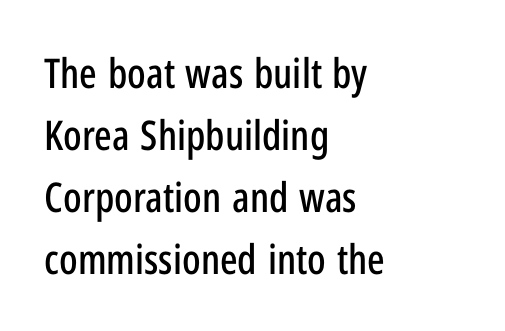
Tracking here is standard; glyphs follow each other at the usual distance. Look at the bottom of the vertical strokes: they stop flat, with no serifs. Every row of glyphs begins at an identical x-position on the left. The lines sit at an ordinary, default distance from one another.
